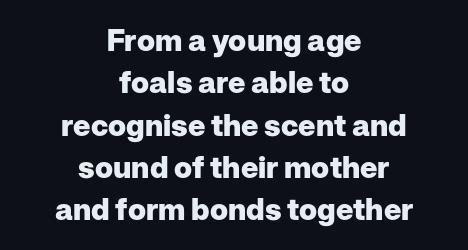
Look at the bottom of the vertical strokes: they stop flat, with no serifs. Does the leading feel generous? No, just average. How heavy is the stroke? Heavy — this is a bold. Only glyphs here, with clear space below each row. Compared with a flush-left layout, this one balances lines on the center instead. If you drew a line through each stem, it would be perfectly vertical.
